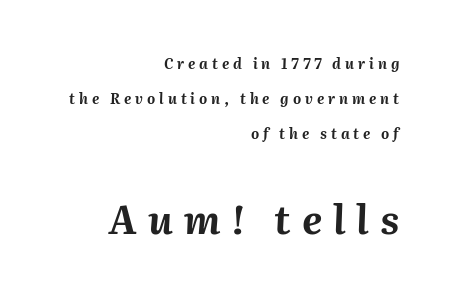
The image shows 39 px bold type, italic (leaning right); set right-aligned, loose line spacing (2.49x), unusually wide letter spacing (+0.28 em), not underlined; the second (bottom) block is 2.79x larger; medium stroke contrast and a medium x-height.
